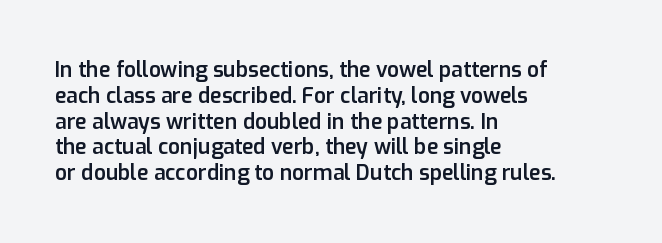
The image shows 21 px text type, upright; set left-aligned, line spacing 1.23x, normal letter spacing, not underlined.
